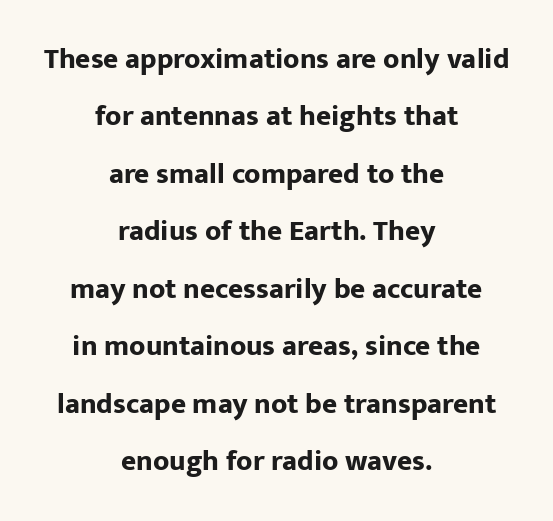
Upright lettering throughout. Is the type bold? Yes — the strokes are clearly thick and heavy. Leading is clearly above the norm, producing a sparse column. The foot of each line stays bare and open. The type family on display is of the sans-serif kind.
